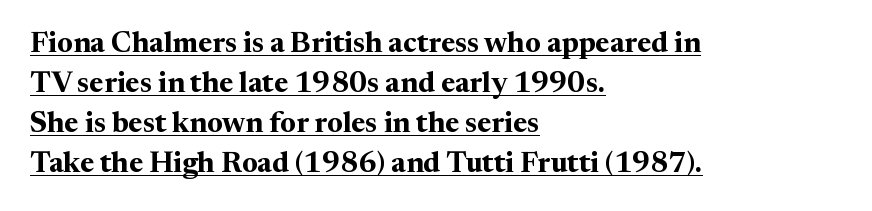
{"serif": "yes", "italic": "no", "bold": "yes", "weight": "bold", "width": "normal", "stroke_contrast": "medium", "x_height": "medium", "monospaced": "no", "underline": "yes", "align": "left", "line_spacing": "normal", "line_spacing_ratio": 1.38, "letter_spacing": "normal", "letter_spacing_em": 0.0, "glyph_px": 29}
